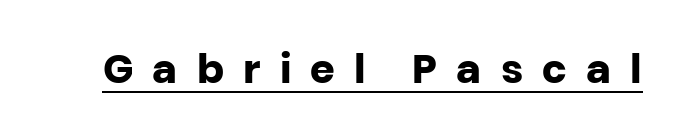
Q: Is the text bold? A: Yes.
Q: Is the text italic (slanted)? A: No, it is upright.
Q: Is the typeface a serif or a sans-serif typeface? A: Sans-serif.
Q: Is the text underlined? A: Yes.
Q: Is the spacing between letters normal or unusually wide? A: Unusually wide.
Q: Width (condensed, normal, or wide)? A: Normal.
Q: Stroke contrast? A: Low.
Q: x-height? A: Large.
Q: Monospaced? A: No.
